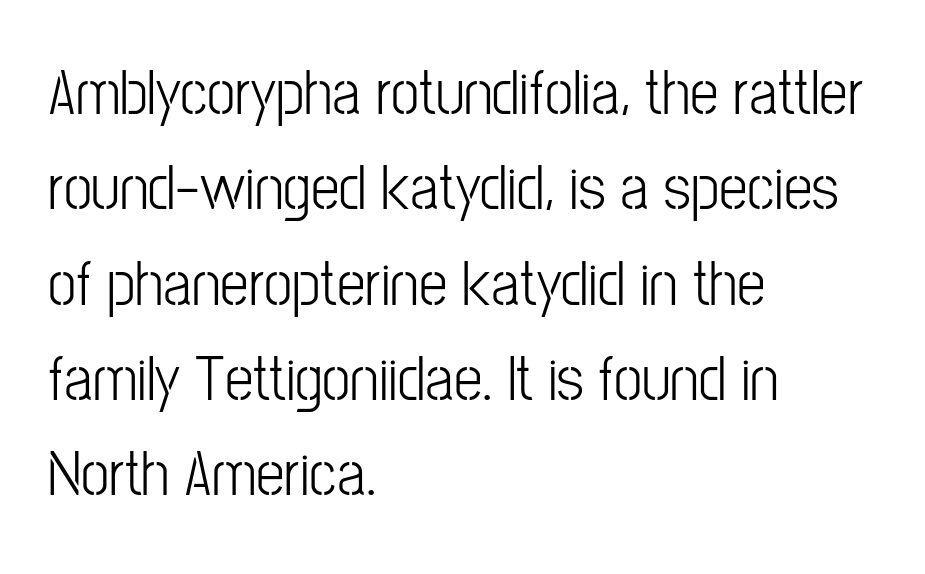
Q: Is the text bold? A: No.
Q: Is the text italic (slanted)? A: No, it is upright.
Q: Is the typeface a serif or a sans-serif typeface? A: Sans-serif.
Q: Is the text underlined? A: No.
Q: How is the paragraph aligned? A: Left-aligned.
Q: Is the spacing between letters normal or unusually wide? A: Normal.
Q: Is the spacing between lines tight, normal or loose? A: Normal.
Q: Width (condensed, normal, or wide)? A: Condensed.
Q: Stroke contrast? A: Low.
Q: x-height? A: Medium.
Q: Monospaced? A: No.
